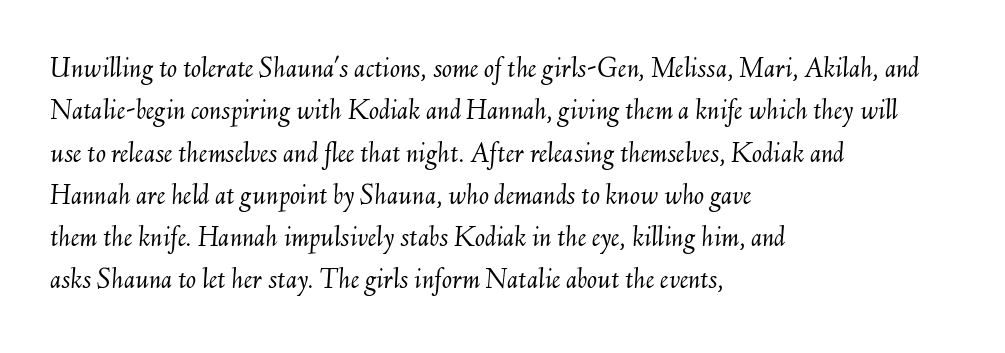
{"italic": "yes", "lean": "right", "slant_degrees": 6, "bold": "no", "weight": "light", "width": "normal", "stroke_contrast": "medium", "x_height": "small", "monospaced": "no", "underline": "no", "align": "left", "line_spacing": "normal", "line_spacing_ratio": 1.41, "letter_spacing": "normal", "letter_spacing_em": 0.0, "glyph_px": 30}
